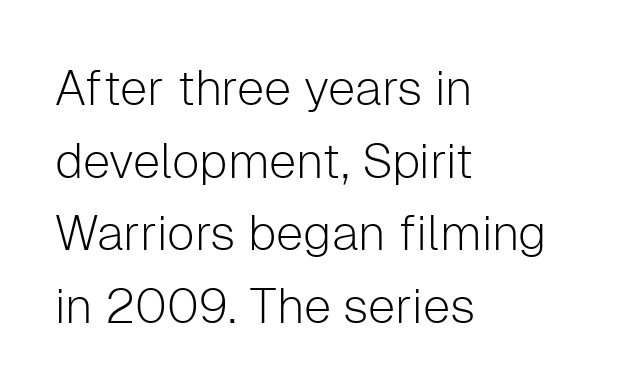
{"serif": "no", "italic": "no", "bold": "no", "weight": "light", "width": "normal", "stroke_contrast": "low", "x_height": "medium", "monospaced": "no", "underline": "no", "align": "left", "line_spacing": "normal", "line_spacing_ratio": 1.48, "letter_spacing": "normal", "letter_spacing_em": 0.0, "glyph_px": 49}
